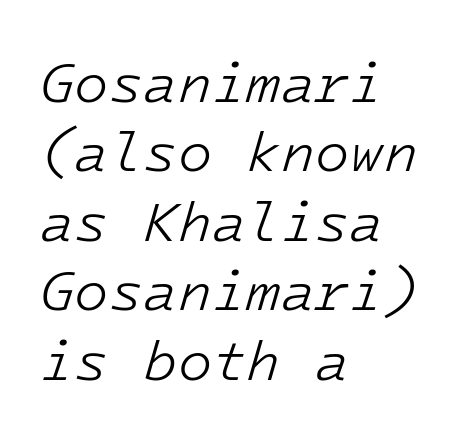
{"italic": "yes", "lean": "right", "slant_degrees": 16, "bold": "no", "weight": "light", "width": "normal", "stroke_contrast": "low", "x_height": "medium", "underline": "no", "align": "left", "line_spacing_ratio": 1.24, "letter_spacing": "normal", "letter_spacing_em": 0.0, "glyph_px": 56}
